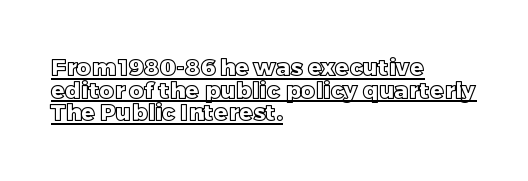
Q: Is the text italic (slanted)? A: No, it is upright.
Q: Is the text underlined? A: Yes.
Q: How is the paragraph aligned? A: Left-aligned.
Q: Is the spacing between letters normal or unusually wide? A: Normal.
Q: Is the spacing between lines tight, normal or loose? A: Tight.
